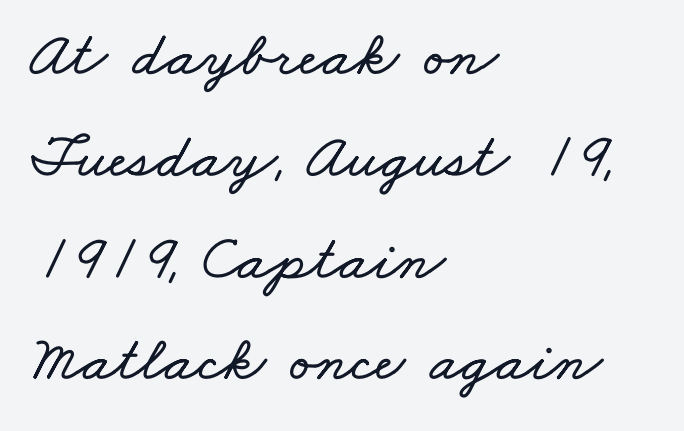
The image shows 64 px wide type; set left-aligned, normal line spacing (1.59x), normal letter spacing, not underlined; low stroke contrast and a small x-height.
